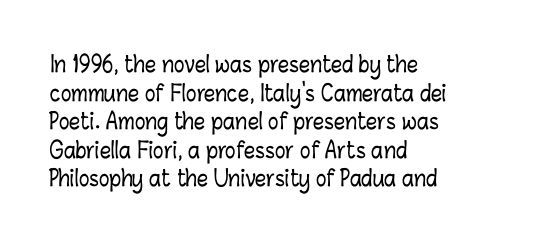
The image shows 22 px text type, upright; set left-aligned, normal line spacing (1.3x), normal letter spacing, not underlined.
